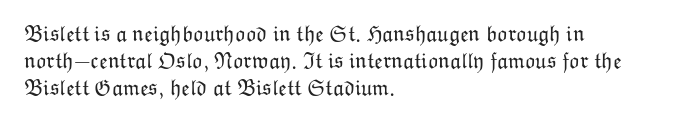
{"italic": "no", "bold": "no", "underline": "no", "align": "left", "line_spacing_ratio": 1.22, "letter_spacing": "normal", "letter_spacing_em": 0.0, "glyph_px": 22}
